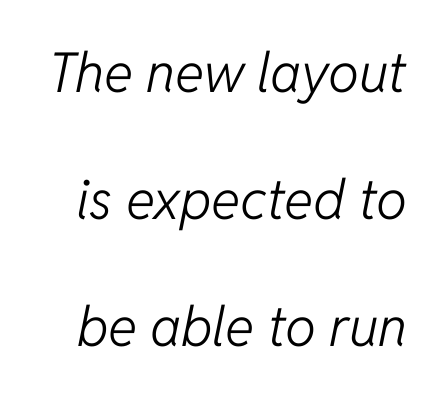
Q: Is the text bold? A: No.
Q: Is the text italic (slanted)? A: Yes, it leans right by about 11 degrees.
Q: Is the text underlined? A: No.
Q: Is the spacing between letters normal or unusually wide? A: Normal.
Q: Is the spacing between lines tight, normal or loose? A: Loose.
Q: Width (condensed, normal, or wide)? A: Normal.
Q: Stroke contrast? A: Low.
Q: x-height? A: Medium.
Q: Monospaced? A: No.
